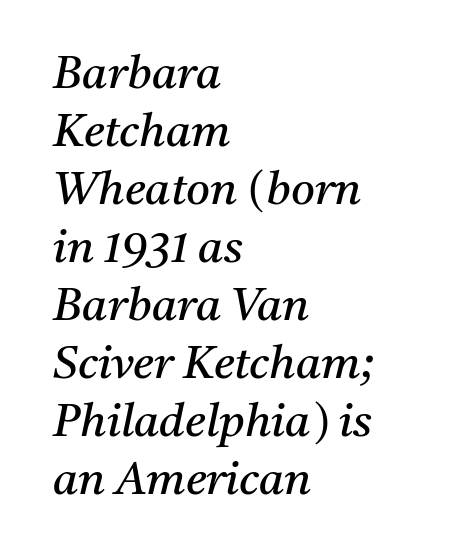
{"serif": "yes", "italic": "yes", "lean": "right", "slant_degrees": 11, "bold": "no", "weight": "regular", "width": "normal", "stroke_contrast": "medium", "x_height": "medium", "monospaced": "no", "underline": "no", "align": "left", "line_spacing": "normal", "line_spacing_ratio": 1.26, "letter_spacing": "normal", "letter_spacing_em": 0.0, "glyph_px": 46}
